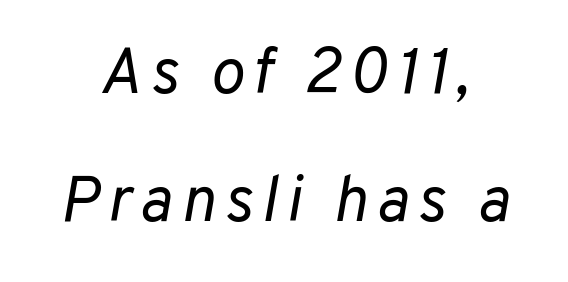
A quiet, ordinary-to-light weight characterises the typeface. Words float on clear page, feet unadorned. Here the designer chose a conventional face with non-uniform glyph widths. The rendering applies a slant to the glyphs. Where is the straight margin? There isn't one; the lines are centered. Vertically, the passage feels expansive, rows floating well apart.
